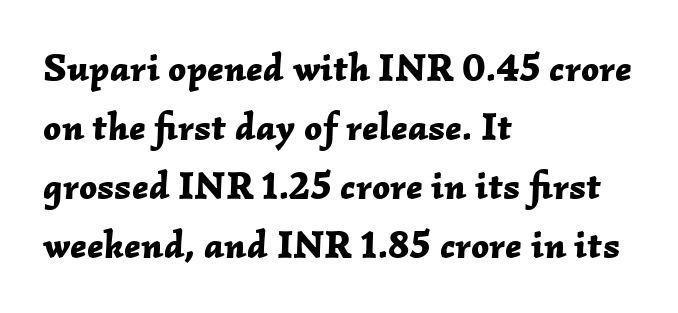
{"italic": "yes", "lean": "right", "slant_degrees": 2, "bold": "yes", "weight": "bold", "width": "normal", "stroke_contrast": "low", "x_height": "medium", "monospaced": "no", "underline": "no", "align": "left", "line_spacing": "normal", "line_spacing_ratio": 1.51, "letter_spacing": "normal", "letter_spacing_em": 0.0, "glyph_px": 39}
